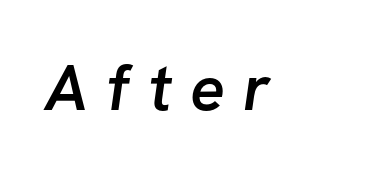
{"serif": "no", "bold": "semi", "weight": "semibold", "width": "normal", "stroke_contrast": "low", "x_height": "medium", "monospaced": "no", "underline": "no", "letter_spacing": "wide", "letter_spacing_em": 0.28, "glyph_px": 65}
